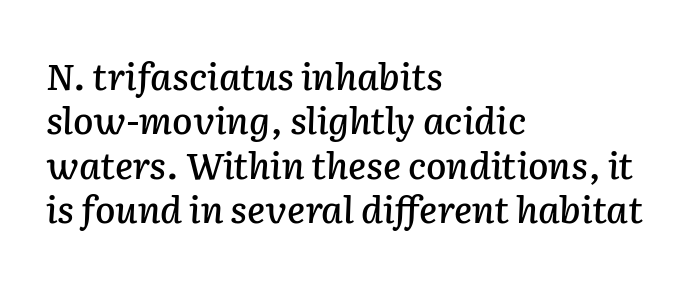
The image shows 37 px text type, italic (leaning right); set left-aligned, line spacing 1.2x, normal letter spacing, not underlined; low stroke contrast and a medium x-height.
